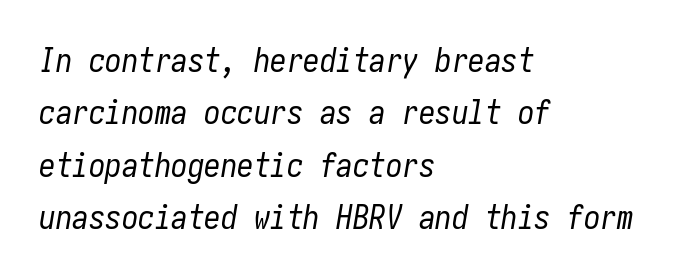
Q: Is the text bold? A: No.
Q: Is the text italic (slanted)? A: Yes, it leans right by about 10 degrees.
Q: Is the text underlined? A: No.
Q: How is the paragraph aligned? A: Left-aligned.
Q: Is the spacing between letters normal or unusually wide? A: Normal.
Q: Is the spacing between lines tight, normal or loose? A: Normal.
Q: Width (condensed, normal, or wide)? A: Condensed.
Q: Stroke contrast? A: Low.
Q: x-height? A: Medium.
